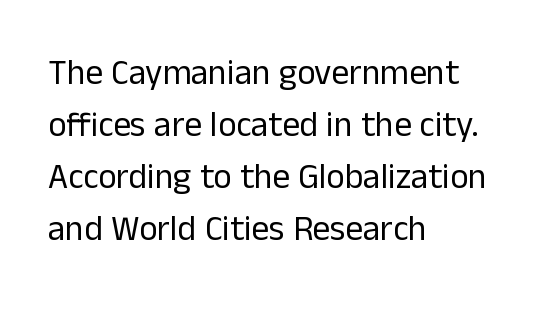
Q: Is the text bold? A: No.
Q: Is the text italic (slanted)? A: No, it is upright.
Q: Is the typeface a serif or a sans-serif typeface? A: Sans-serif.
Q: Is the text underlined? A: No.
Q: How is the paragraph aligned? A: Left-aligned.
Q: Is the spacing between letters normal or unusually wide? A: Normal.
Q: Is the spacing between lines tight, normal or loose? A: Normal.
Q: Width (condensed, normal, or wide)? A: Normal.
Q: Stroke contrast? A: Low.
Q: x-height? A: Medium.
Q: Monospaced? A: No.
